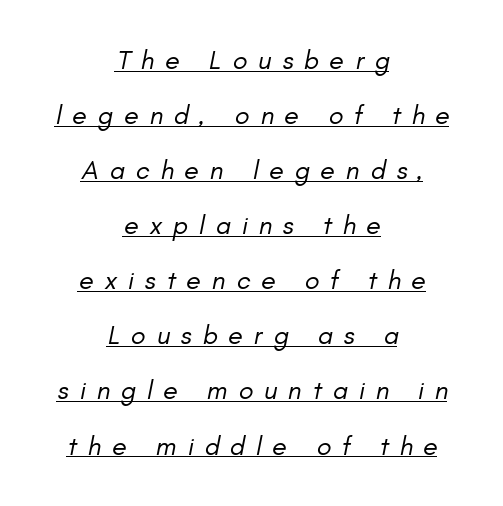
Q: Is the text bold? A: No.
Q: Is the text italic (slanted)? A: Yes, it leans right by about 11 degrees.
Q: Is the text underlined? A: Yes.
Q: How is the paragraph aligned? A: Centered.
Q: Is the spacing between letters normal or unusually wide? A: Unusually wide.
Q: Is the spacing between lines tight, normal or loose? A: Loose.
